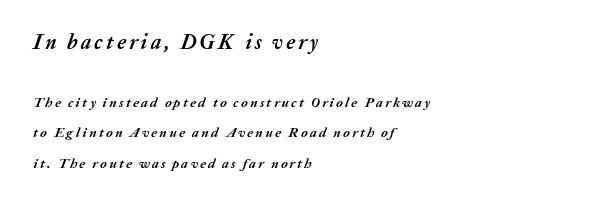
All the whitespace from short lines collects on the right. A dark, heavy texture on the line: the type is bold. Compare the two chunks: the upper has the greater cap height. Quick note: underline off.
